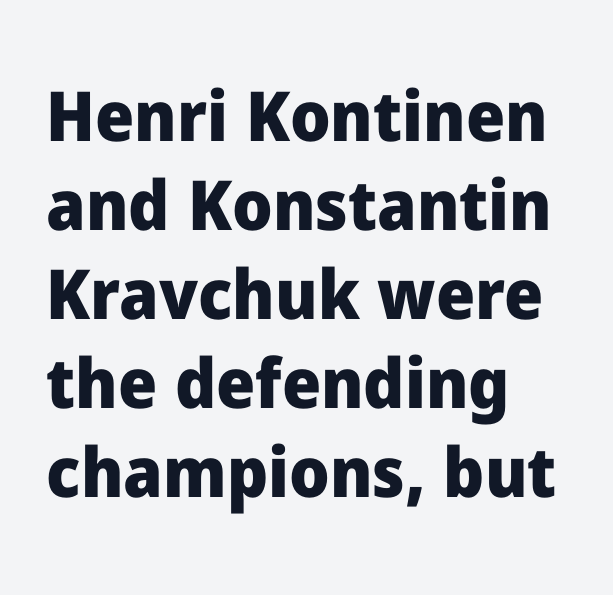
{"serif": "no", "italic": "no", "bold": "yes", "weight": "heavy", "width": "normal", "stroke_contrast": "low", "x_height": "medium", "monospaced": "no", "underline": "no", "align": "left", "line_spacing": "normal", "line_spacing_ratio": 1.29, "letter_spacing": "normal", "letter_spacing_em": 0.0, "glyph_px": 69}
